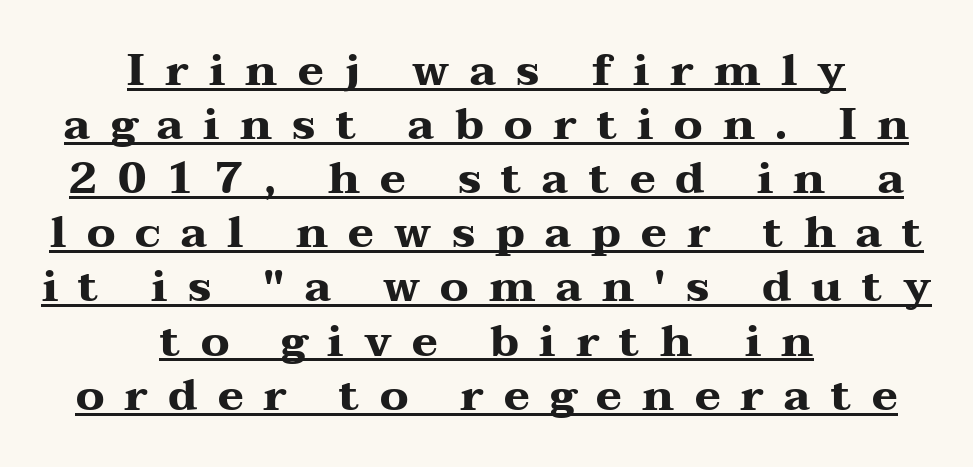
Short and long lines alike share a common midpoint. This sample has the flowing, uneven cadence of proportional lettering. A rule runs beneath these lines of type. Each letter's strokes conclude with small projecting serifs.
